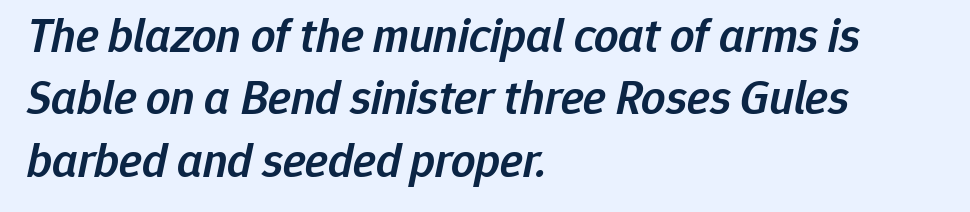
The image shows 48 px semibold type, italic (leaning right); set left-aligned, normal line spacing (1.3x), normal letter spacing, not underlined; low stroke contrast and a medium x-height.
